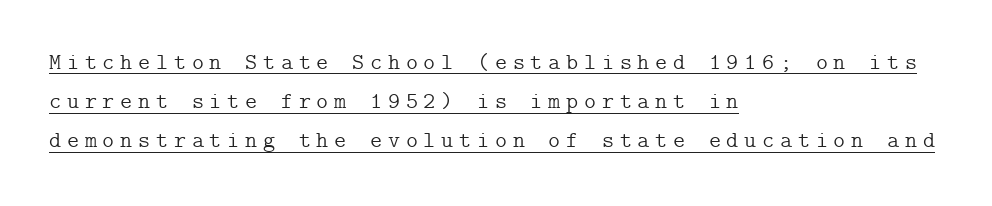
Q: Is the text bold? A: No.
Q: Is the text italic (slanted)? A: No, it is upright.
Q: Is the text underlined? A: Yes.
Q: How is the paragraph aligned? A: Left-aligned.
Q: Is the spacing between letters normal or unusually wide? A: Unusually wide.
Q: Is the spacing between lines tight, normal or loose? A: Normal.
